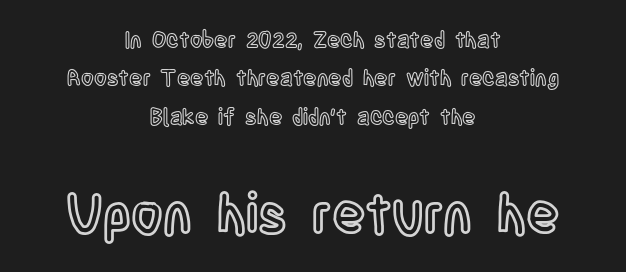
The image shows 55 px condensed type, upright; set centered, line spacing 1.74x, normal letter spacing, not underlined; the second (bottom) block is 2.5x larger; a large x-height.
